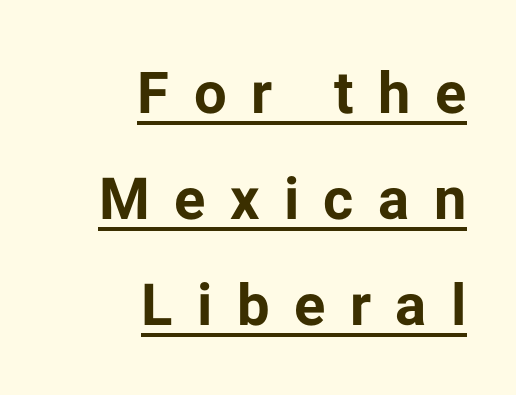
{"serif": "no", "italic": "no", "bold": "yes", "weight": "bold", "width": "normal", "stroke_contrast": "low", "x_height": "medium", "monospaced": "no", "underline": "yes", "align": "right", "line_spacing_ratio": 1.83, "letter_spacing": "wide", "letter_spacing_em": 0.42, "glyph_px": 58}
